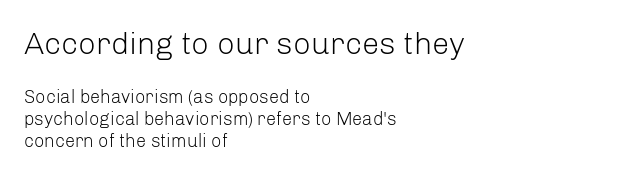
Q: Is the text bold? A: No.
Q: Is the text italic (slanted)? A: No, it is upright.
Q: Is the typeface a serif or a sans-serif typeface? A: Sans-serif.
Q: Is the text underlined? A: No.
Q: How is the paragraph aligned? A: Left-aligned.
Q: Is the spacing between letters normal or unusually wide? A: Normal.
Q: Which block of text is set in a larger size, the first (top) or the second (bottom)? A: The first (top) one.
Q: Width (condensed, normal, or wide)? A: Normal.
Q: Stroke contrast? A: Low.
Q: x-height? A: Medium.
Q: Monospaced? A: No.
